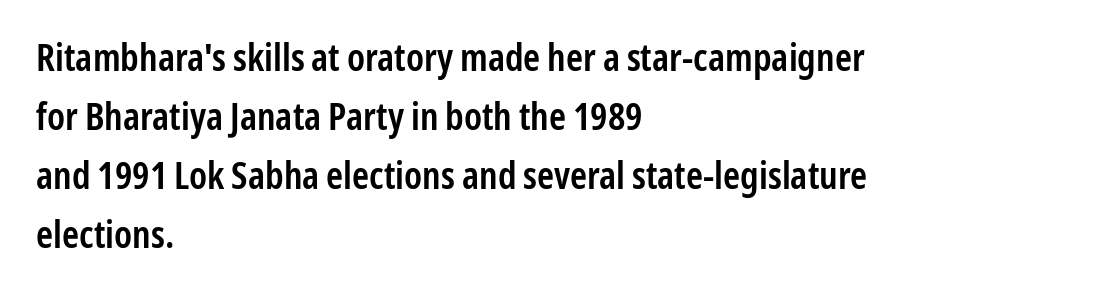
The image shows 38 px semibold, condensed sans-serif type, upright; set left-aligned, normal line spacing (1.55x), normal letter spacing, not underlined; low stroke contrast and a medium x-height.
